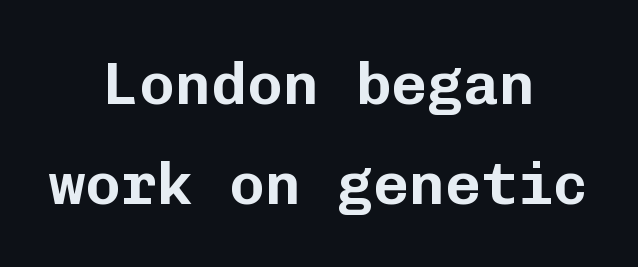
Q: Is the text italic (slanted)? A: No, it is upright.
Q: Is the typeface a serif or a sans-serif typeface? A: Sans-serif.
Q: Is the text underlined? A: No.
Q: How is the paragraph aligned? A: Centered.
Q: Is the spacing between letters normal or unusually wide? A: Normal.
Q: Is the spacing between lines tight, normal or loose? A: Normal.
Q: Width (condensed, normal, or wide)? A: Normal.
Q: Stroke contrast? A: Low.
Q: x-height? A: Medium.
Q: Monospaced? A: Yes.
